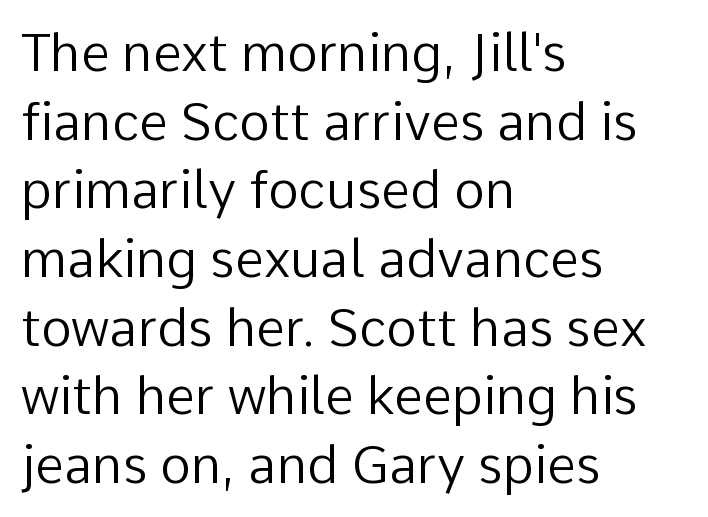
The lettering holds an erect, upright posture throughout. These lines keep a tight, regular rhythm from letter to letter. Lines of text with bare space underneath. Does the copy run flush right? No — it runs flush left. Bold? No — there's no thickening of the strokes. You could not count columns in this text — the font is proportionally spaced.
